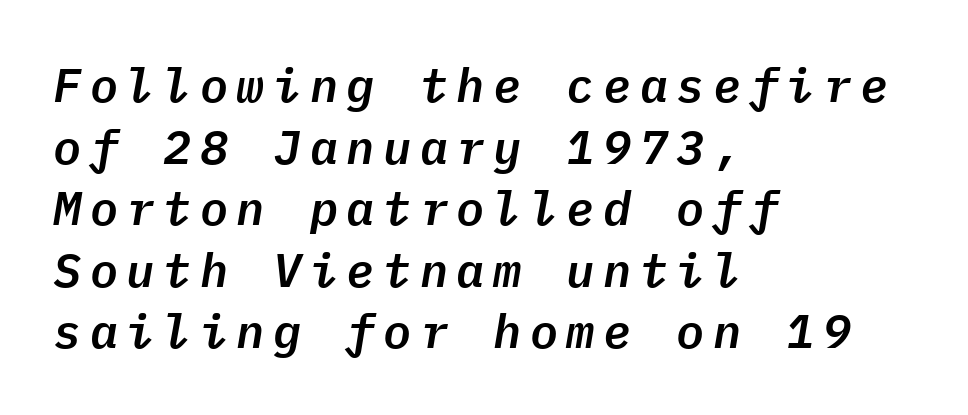
{"italic": "yes", "lean": "right", "slant_degrees": 9, "width": "normal", "stroke_contrast": "low", "x_height": "medium", "monospaced": "yes", "underline": "no", "align": "left", "line_spacing": "normal", "line_spacing_ratio": 1.31, "glyph_px": 47}
